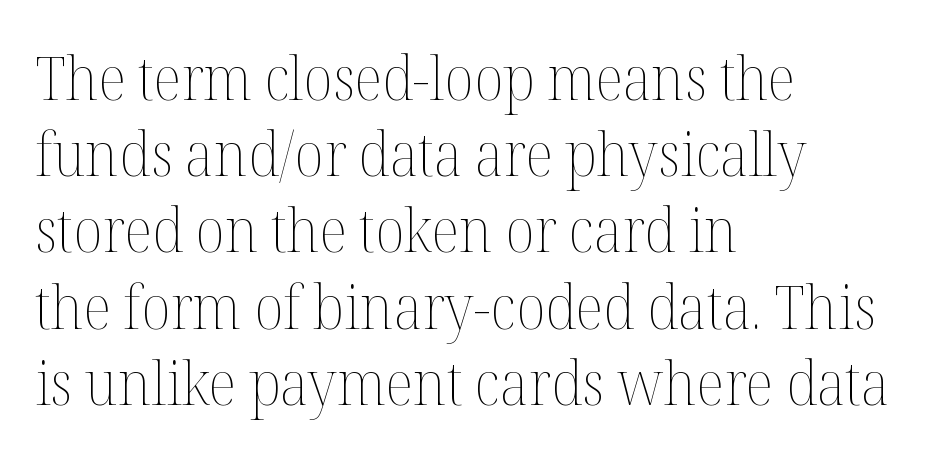
The image shows 60 px thin type, upright; set left-aligned, normal line spacing (1.27x), normal letter spacing, not underlined; medium stroke contrast and a medium x-height.
